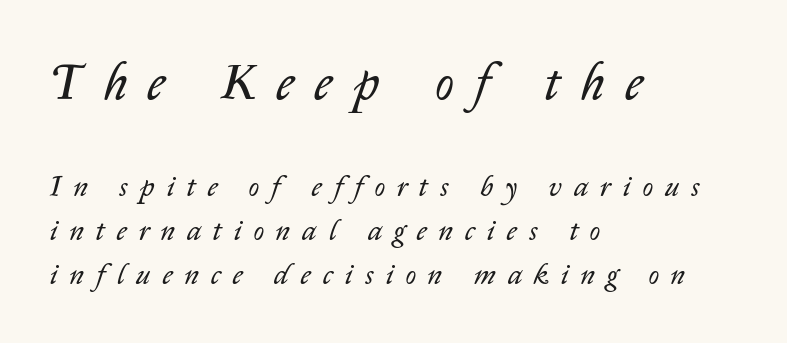
Q: Is the text bold? A: No.
Q: Is the text italic (slanted)? A: Yes, it leans right by about 14 degrees.
Q: Is the text underlined? A: No.
Q: How is the paragraph aligned? A: Left-aligned.
Q: Is the spacing between letters normal or unusually wide? A: Unusually wide.
Q: Is the spacing between lines tight, normal or loose? A: Normal.
Q: Which block of text is set in a larger size, the first (top) or the second (bottom)? A: The first (top) one.
Q: Width (condensed, normal, or wide)? A: Normal.
Q: Stroke contrast? A: Low.
Q: x-height? A: Medium.
Q: Monospaced? A: No.
